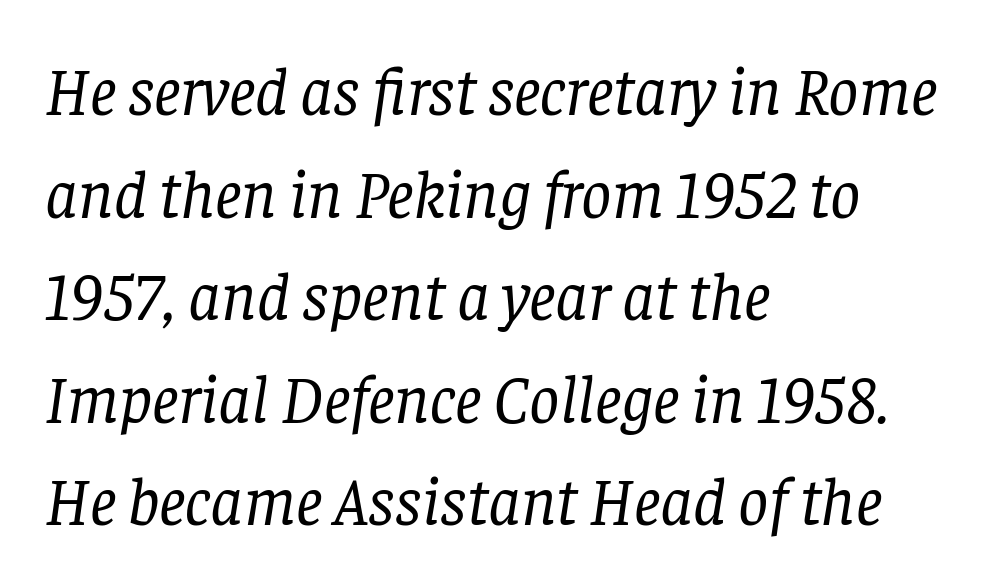
Q: Is the text bold? A: No.
Q: Is the text italic (slanted)? A: Yes, it leans right by about 8 degrees.
Q: Is the typeface a serif or a sans-serif typeface? A: Serif.
Q: Is the text underlined? A: No.
Q: How is the paragraph aligned? A: Left-aligned.
Q: Is the spacing between letters normal or unusually wide? A: Normal.
Q: Is the spacing between lines tight, normal or loose? A: Normal.
Q: Width (condensed, normal, or wide)? A: Normal.
Q: Stroke contrast? A: Low.
Q: x-height? A: Large.
Q: Monospaced? A: No.
